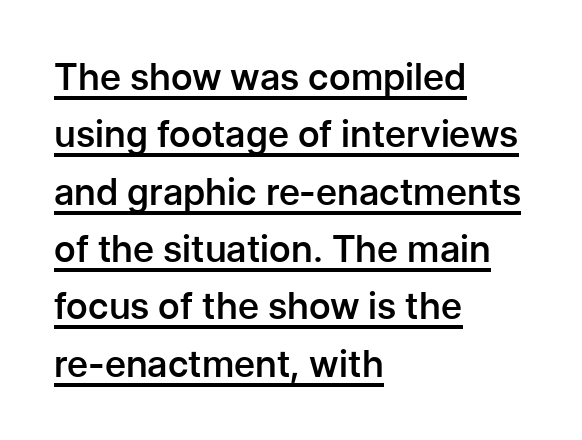
The image shows 37 px semibold sans-serif type, upright; set left-aligned, normal line spacing (1.55x), normal letter spacing, underlined; low stroke contrast and a medium x-height.
